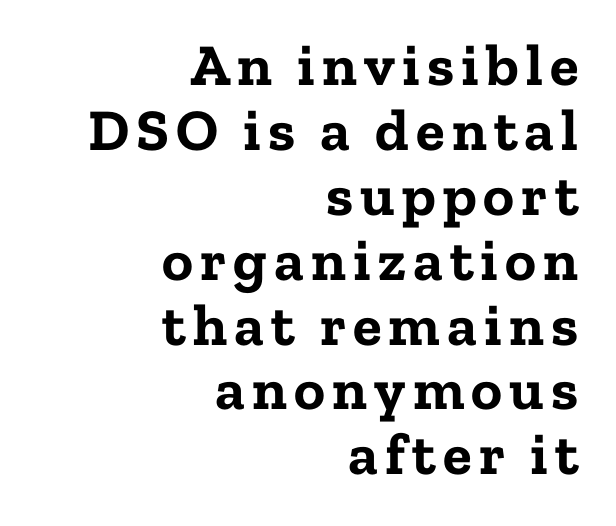
{"serif": "yes", "italic": "no", "bold": "yes", "weight": "bold", "width": "normal", "stroke_contrast": "low", "x_height": "medium", "monospaced": "no", "underline": "no", "align": "right", "line_spacing": "tight", "line_spacing_ratio": 1.1, "glyph_px": 59}
